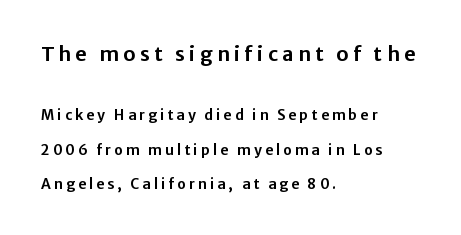
A student would call this left alignment; a typographer would say flush left, rag right. Each new line begins a long way beneath the previous one. The letters in the upper block stand taller than those in the block below. How are the letters spaced? Widely, with obvious added tracking. Quick note: not italic, upright. Rule under the text: the space is simply empty.
